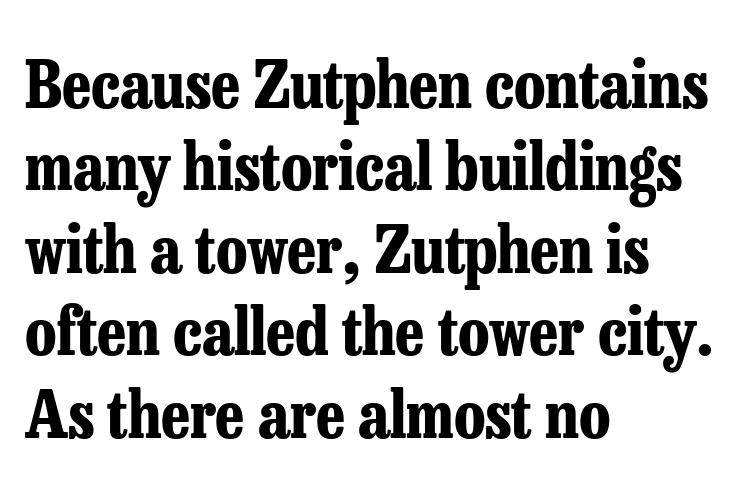
{"serif": "yes", "italic": "no", "bold": "yes", "weight": "bold", "width": "condensed", "stroke_contrast": "low", "x_height": "medium", "monospaced": "no", "underline": "no", "align": "left", "line_spacing": "normal", "line_spacing_ratio": 1.25, "letter_spacing": "normal", "letter_spacing_em": 0.0, "glyph_px": 66}
